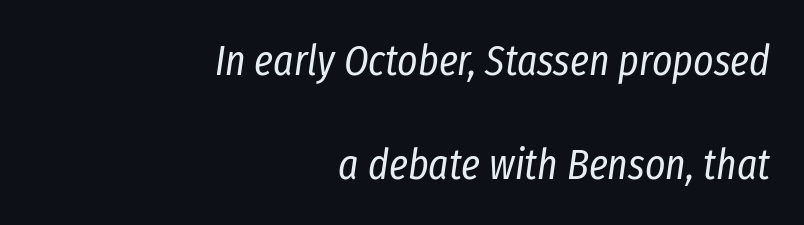
{"italic": "yes", "lean": "right", "slant_degrees": 8, "bold": "no", "weight": "regular", "width": "condensed", "stroke_contrast": "low", "x_height": "medium", "monospaced": "no", "underline": "no", "align": "right", "line_spacing": "loose", "line_spacing_ratio": 2.41, "letter_spacing": "normal", "letter_spacing_em": 0.0, "glyph_px": 43}
